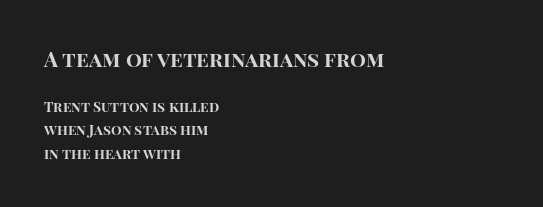
Q: Is the text bold? A: Yes.
Q: Is the text italic (slanted)? A: No, it is upright.
Q: Is the text underlined? A: No.
Q: How is the paragraph aligned? A: Left-aligned.
Q: Is the spacing between letters normal or unusually wide? A: Normal.
Q: Is the spacing between lines tight, normal or loose? A: Normal.
Q: Which block of text is set in a larger size, the first (top) or the second (bottom)? A: The first (top) one.
